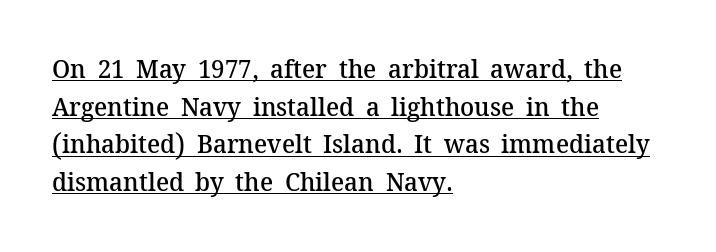
Decoration check: the copy is underlined. Is the letter spacing exaggerated? No — it looks like the ordinary default. Upright lettering throughout. These lines stack with their left ends in a neat column. A normal amount of white space separates one row of letters from the next.
